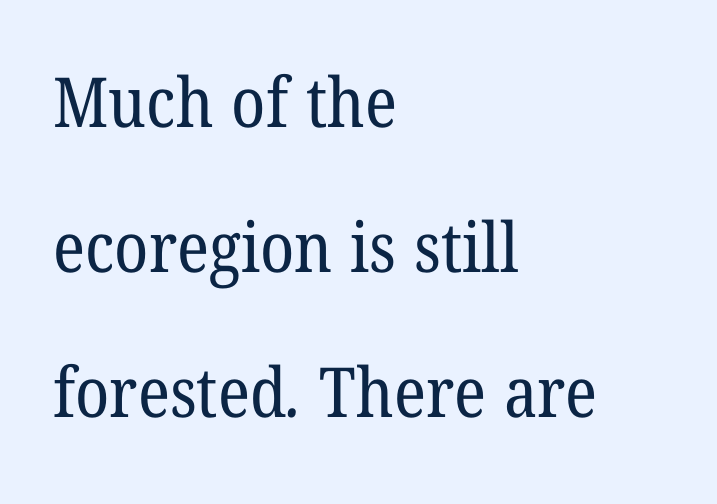
This rendering employs a face with finishing strokes, i.e., a serif. Is the letter spacing exaggerated? No — it looks like the ordinary default. Layout note: lines flush left. A typesetter would call this leading open, well beyond the default. This sample has the flowing, uneven cadence of proportional lettering.
